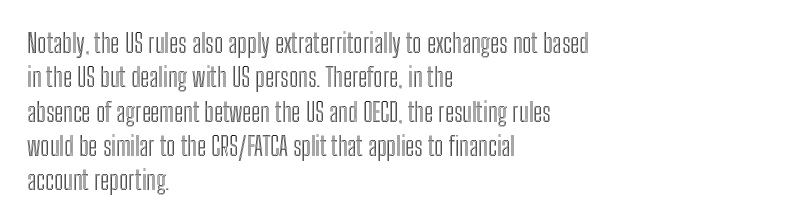
Q: Is the text italic (slanted)? A: No, it is upright.
Q: Is the text underlined? A: No.
Q: How is the paragraph aligned? A: Left-aligned.
Q: Is the spacing between letters normal or unusually wide? A: Normal.
Q: Is the spacing between lines tight, normal or loose? A: Normal.
